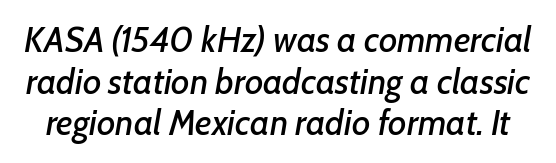
Q: Is the text italic (slanted)? A: Yes, it leans right by about 7 degrees.
Q: Is the text underlined? A: No.
Q: Is the spacing between letters normal or unusually wide? A: Normal.
Q: Width (condensed, normal, or wide)? A: Normal.
Q: Stroke contrast? A: Low.
Q: x-height? A: Medium.
Q: Monospaced? A: No.
